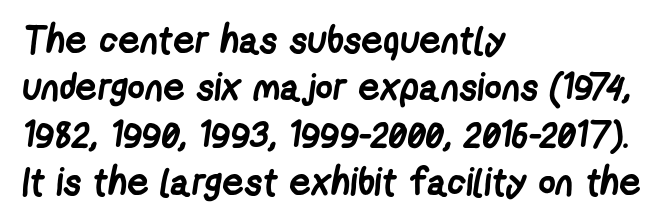
Q: Is the text bold? A: Yes.
Q: Is the typeface a serif or a sans-serif typeface? A: Sans-serif.
Q: Is the text underlined? A: No.
Q: How is the paragraph aligned? A: Left-aligned.
Q: Is the spacing between letters normal or unusually wide? A: Normal.
Q: Is the spacing between lines tight, normal or loose? A: Normal.
Q: Width (condensed, normal, or wide)? A: Condensed.
Q: Stroke contrast? A: Low.
Q: x-height? A: Medium.
Q: Monospaced? A: No.
